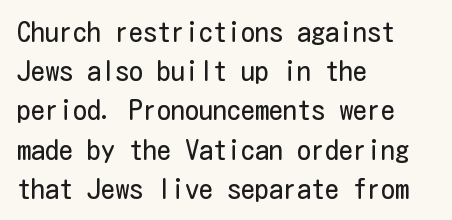
The image shows 28 px regular-weight, condensed sans-serif type, upright; set left-aligned, normal line spacing (1.4x), normal letter spacing, not underlined; low stroke contrast and a medium x-height.
